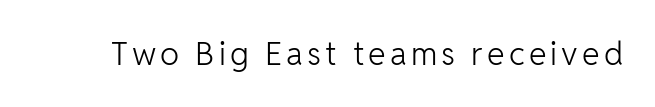
Q: Is the text bold? A: No.
Q: Is the text italic (slanted)? A: No, it is upright.
Q: Is the typeface a serif or a sans-serif typeface? A: Sans-serif.
Q: Is the text underlined? A: No.
Q: Width (condensed, normal, or wide)? A: Normal.
Q: Stroke contrast? A: Low.
Q: x-height? A: Medium.
Q: Monospaced? A: No.
